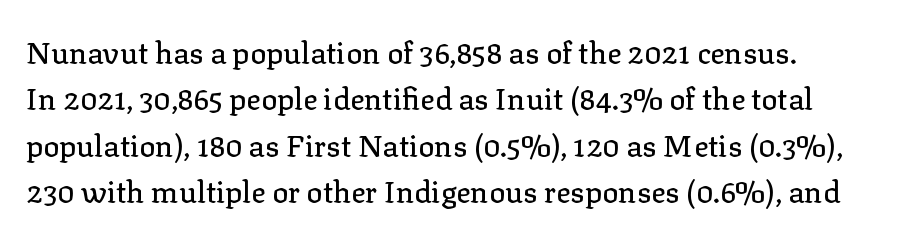
{"serif": "yes", "italic": "no", "width": "normal", "stroke_contrast": "low", "x_height": "medium", "monospaced": "no", "underline": "no", "line_spacing": "normal", "line_spacing_ratio": 1.55, "letter_spacing": "normal", "letter_spacing_em": 0.0, "glyph_px": 30}
